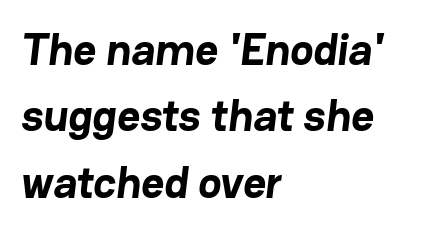
Q: Is the text bold? A: Yes.
Q: Is the typeface a serif or a sans-serif typeface? A: Sans-serif.
Q: Is the text underlined? A: No.
Q: How is the paragraph aligned? A: Left-aligned.
Q: Is the spacing between letters normal or unusually wide? A: Normal.
Q: Is the spacing between lines tight, normal or loose? A: Normal.
Q: Width (condensed, normal, or wide)? A: Normal.
Q: Stroke contrast? A: Low.
Q: x-height? A: Medium.
Q: Monospaced? A: No.
